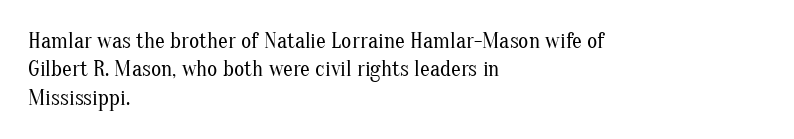
The image shows 22 px text type, upright; set left-aligned, normal line spacing (1.29x), normal letter spacing, not underlined.
